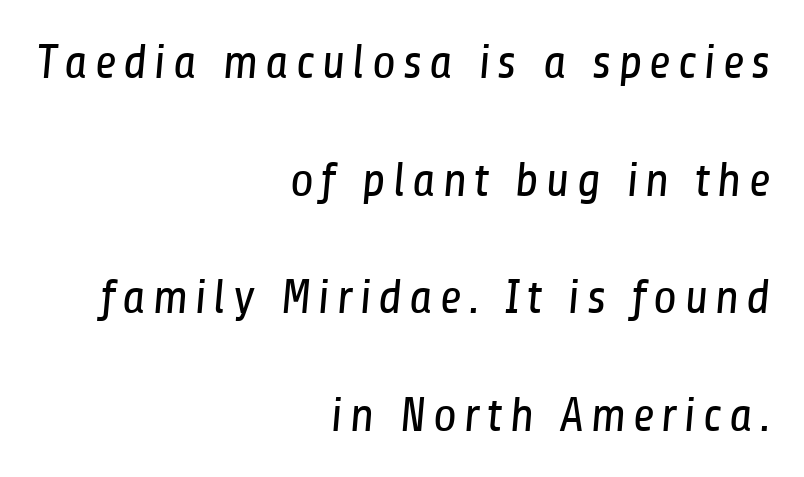
Q: Is the text bold? A: No.
Q: Is the typeface a serif or a sans-serif typeface? A: Sans-serif.
Q: Is the text underlined? A: No.
Q: How is the paragraph aligned? A: Right-aligned.
Q: Is the spacing between lines tight, normal or loose? A: Loose.
Q: Width (condensed, normal, or wide)? A: Condensed.
Q: Stroke contrast? A: Low.
Q: x-height? A: Medium.
Q: Monospaced? A: No.
